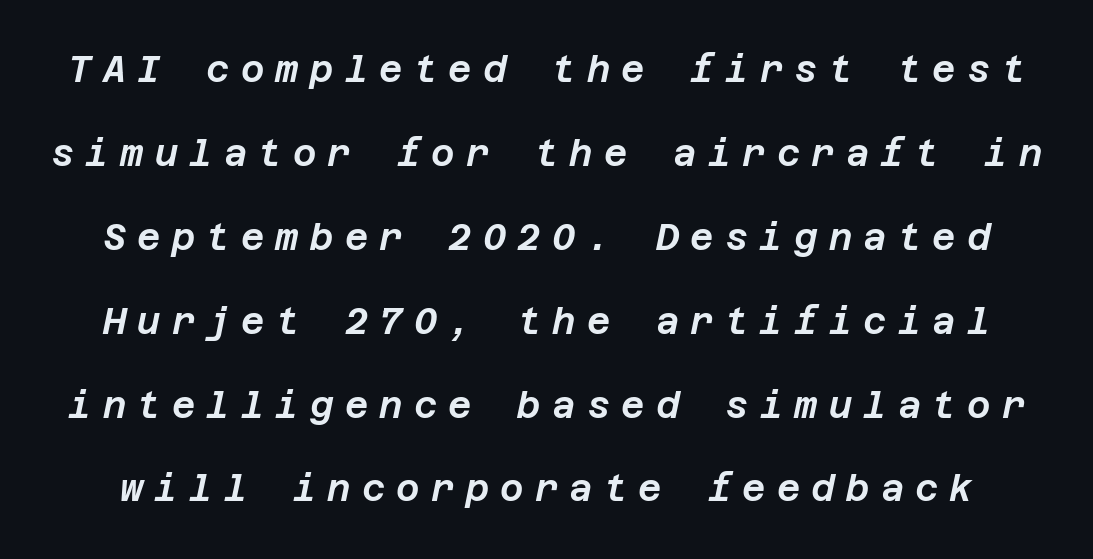
Q: Is the text italic (slanted)? A: Yes, it leans right by about 12 degrees.
Q: Is the text underlined? A: No.
Q: Is the spacing between letters normal or unusually wide? A: Unusually wide.
Q: Is the spacing between lines tight, normal or loose? A: Loose.
Q: Width (condensed, normal, or wide)? A: Normal.
Q: Stroke contrast? A: Low.
Q: x-height? A: Large.
